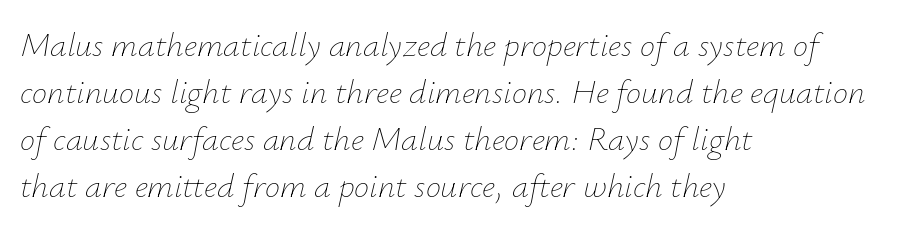
Default kerning and tracking; the words read as compact shapes. The designer left line spacing at the default. Caption: multi-line text, flush left, ragged right. Style check: oblique. Is the type heavy? It reads as light-to-regular instead.
